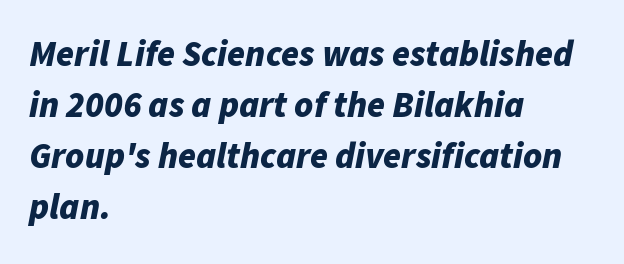
Descender tails drop into unmarked territory. The passage shown is typed in a proportional face where columns would drift. One glance says typical: line gaps are just what's usual. One-word summary of the alignment: left.
